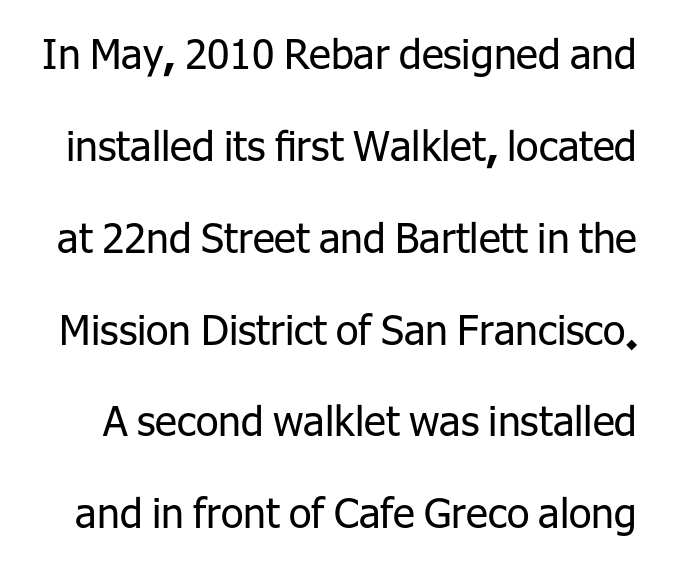
The font's upright variant was chosen for this text. Each stroke keeps to a modest, everyday thickness or less. You can tell from the bare stems that sans-serif type was used. The vertical gap from one line to the next is large. The gaps between neighbouring characters are ordinary and unremarkable. The rendering uses natural spacing where letterforms have individual widths.
